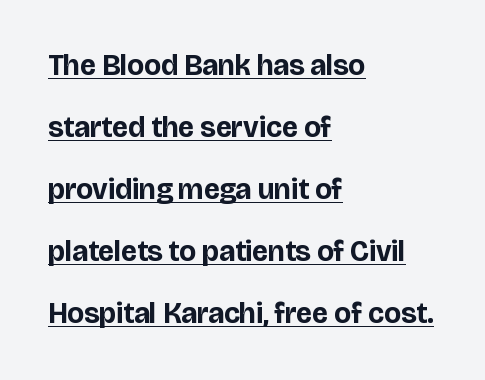
Q: Is the text bold? A: Yes.
Q: Is the text italic (slanted)? A: No, it is upright.
Q: Is the typeface a serif or a sans-serif typeface? A: Sans-serif.
Q: Is the text underlined? A: Yes.
Q: How is the paragraph aligned? A: Left-aligned.
Q: Is the spacing between letters normal or unusually wide? A: Normal.
Q: Is the spacing between lines tight, normal or loose? A: Loose.
Q: Width (condensed, normal, or wide)? A: Normal.
Q: Stroke contrast? A: Low.
Q: x-height? A: Large.
Q: Monospaced? A: No.
